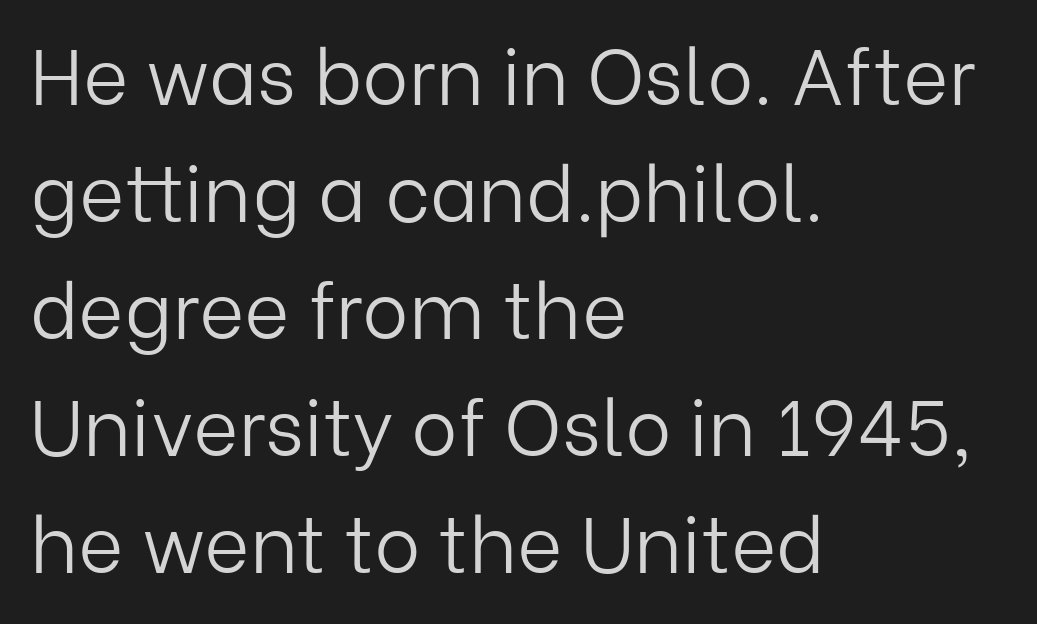
Rows of type keep a routine distance in the vertical direction. Is this a sans? Yes — the strokes have no serifs. Spacing between characters is what you'd get straight out of the box. Each line starts at the same left margin while the right side varies.
